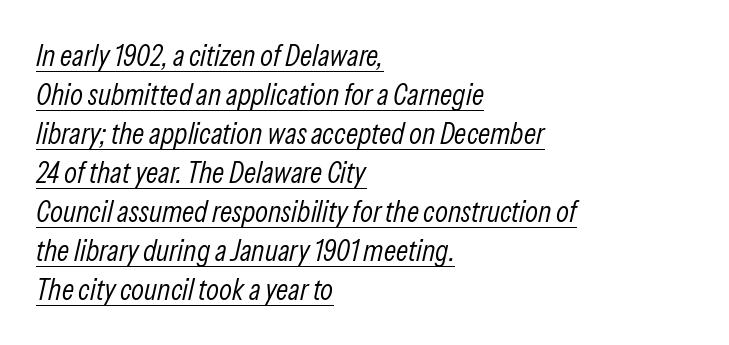
The image shows 30 px light, condensed type, italic (leaning right); set left-aligned, normal line spacing (1.3x), normal letter spacing, underlined; low stroke contrast and a medium x-height.
